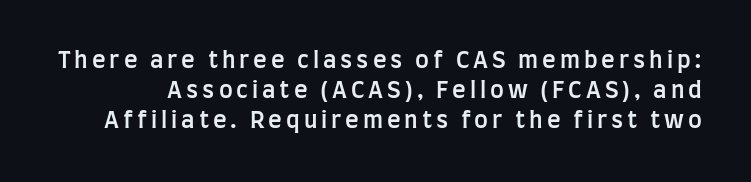
The image shows 23 px text type, upright; set normal line spacing (1.3x), not underlined.
